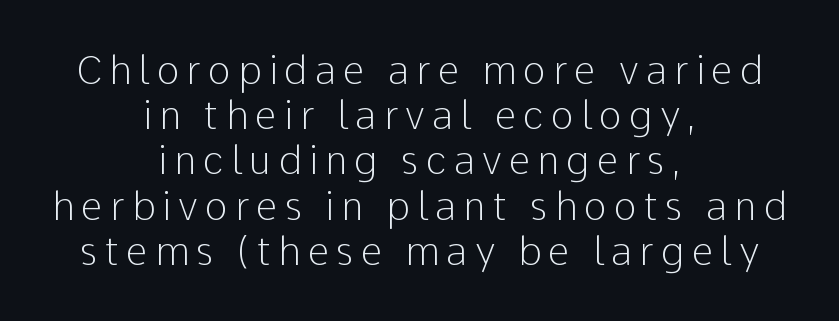
Q: Is the text bold? A: No.
Q: Is the text italic (slanted)? A: No, it is upright.
Q: Is the typeface a serif or a sans-serif typeface? A: Sans-serif.
Q: Is the text underlined? A: No.
Q: How is the paragraph aligned? A: Centered.
Q: Width (condensed, normal, or wide)? A: Normal.
Q: Stroke contrast? A: Low.
Q: x-height? A: Medium.
Q: Monospaced? A: No.
